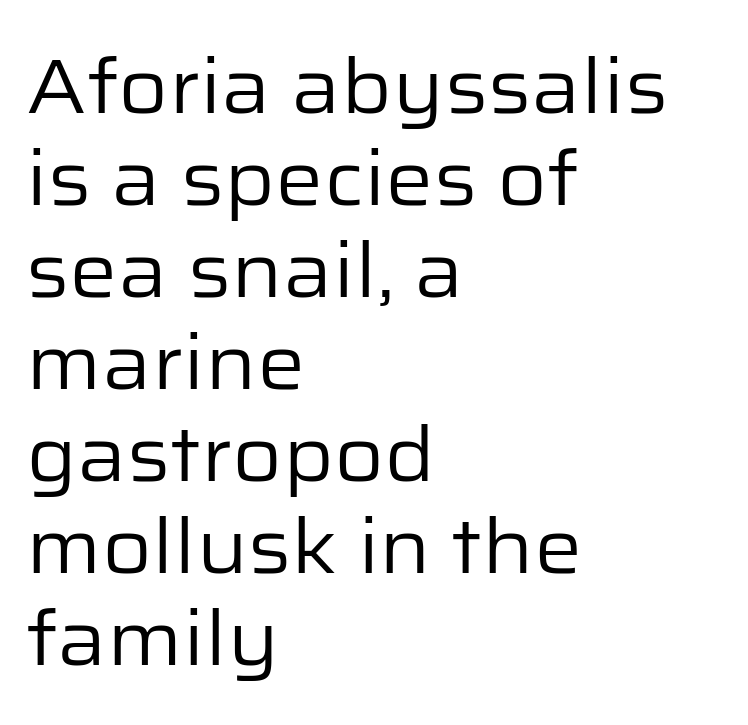
The image shows 76 px regular-weight sans-serif type, upright; set left-aligned, line spacing 1.21x, normal letter spacing, not underlined; low stroke contrast and a medium x-height.
